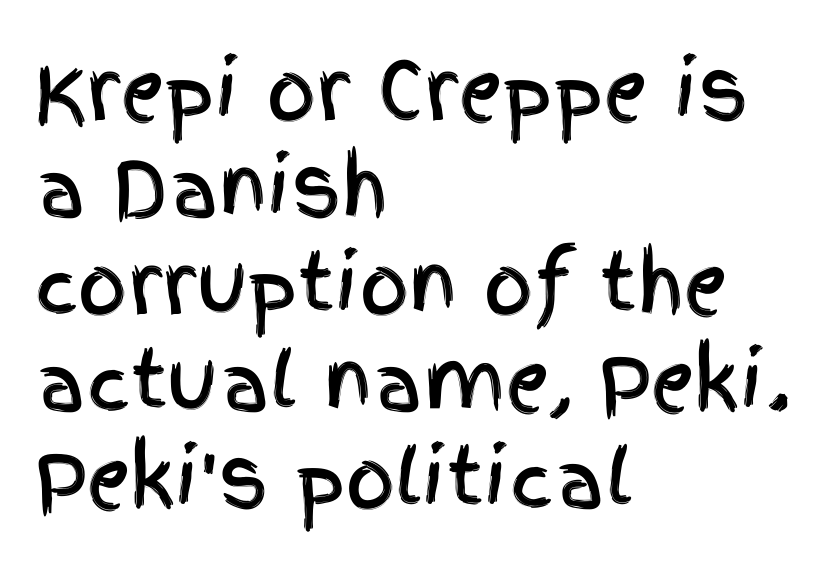
Q: Is the text italic (slanted)? A: No, it is upright.
Q: Is the typeface a serif or a sans-serif typeface? A: Sans-serif.
Q: Is the text underlined? A: No.
Q: How is the paragraph aligned? A: Left-aligned.
Q: Is the spacing between letters normal or unusually wide? A: Normal.
Q: Is the spacing between lines tight, normal or loose? A: Normal.
Q: Width (condensed, normal, or wide)? A: Condensed.
Q: x-height? A: Large.
Q: Monospaced? A: No.
